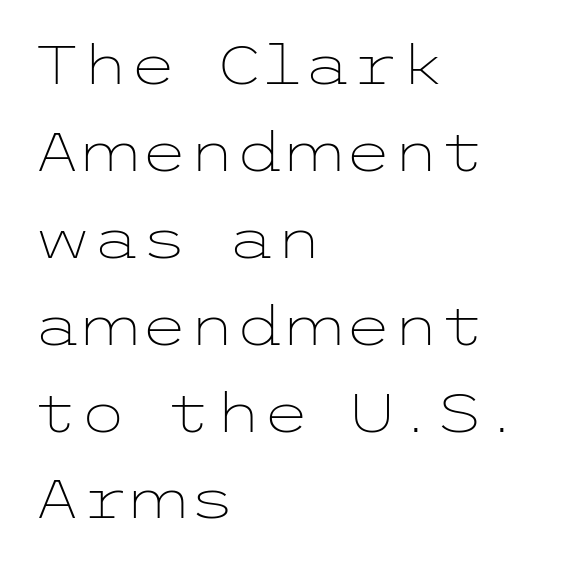
The image shows 55 px light, wide sans-serif type, upright; set left-aligned, normal line spacing (1.58x), normal letter spacing, not underlined; low stroke contrast and a medium x-height.
